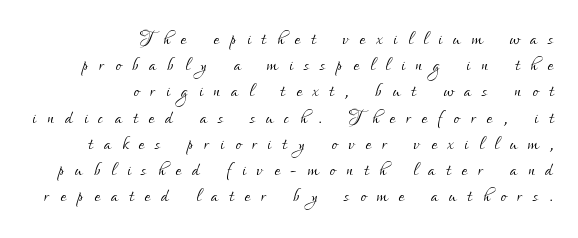
The image shows 25 px text type; set right-aligned, tight line spacing (1.05x), unusually wide letter spacing (+0.45 em), not underlined.
